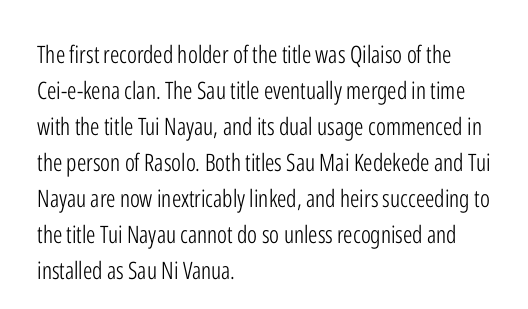
There is no visible air inserted between adjacent glyphs. The rendering anchors every line to the left-hand side. Counters stay open thanks to moderate or lighter strokes. Is there much room between lines? A standard amount, neither cramped nor airy. Type without underlining.
